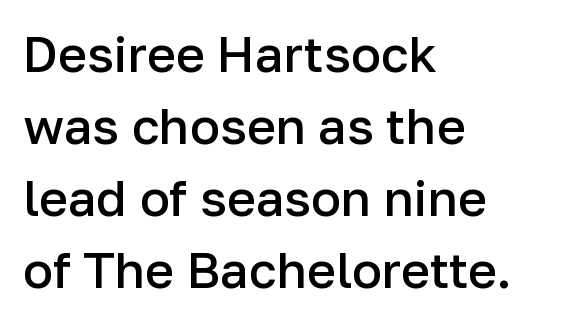
{"serif": "no", "italic": "no", "bold": "semi", "weight": "semibold", "width": "normal", "stroke_contrast": "low", "x_height": "medium", "monospaced": "no", "underline": "no", "align": "left", "line_spacing": "normal", "line_spacing_ratio": 1.44, "letter_spacing": "normal", "letter_spacing_em": 0.0, "glyph_px": 50}
